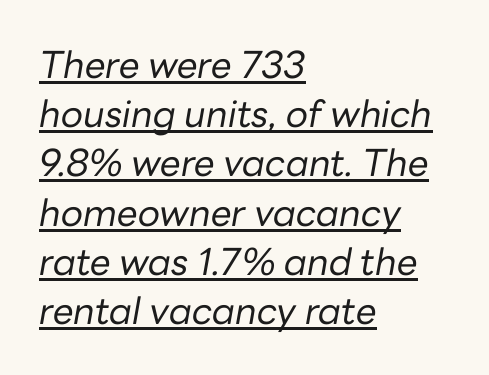
The image shows 37 px regular-weight type, italic (leaning right); set left-aligned, normal line spacing (1.33x), normal letter spacing, underlined; low stroke contrast and a medium x-height.
